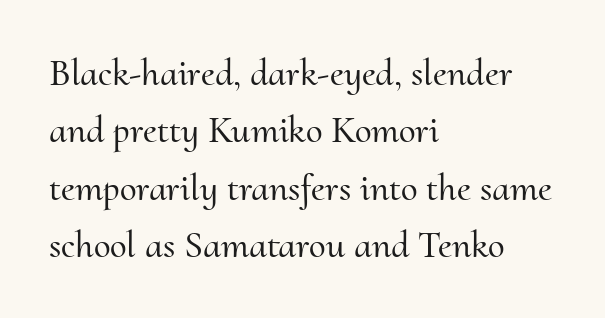
Q: Is the text italic (slanted)? A: No, it is upright.
Q: Is the typeface a serif or a sans-serif typeface? A: Serif.
Q: Is the text underlined? A: No.
Q: How is the paragraph aligned? A: Left-aligned.
Q: Is the spacing between letters normal or unusually wide? A: Normal.
Q: Is the spacing between lines tight, normal or loose? A: Normal.
Q: Width (condensed, normal, or wide)? A: Normal.
Q: Stroke contrast? A: Medium.
Q: x-height? A: Small.
Q: Monospaced? A: No.
